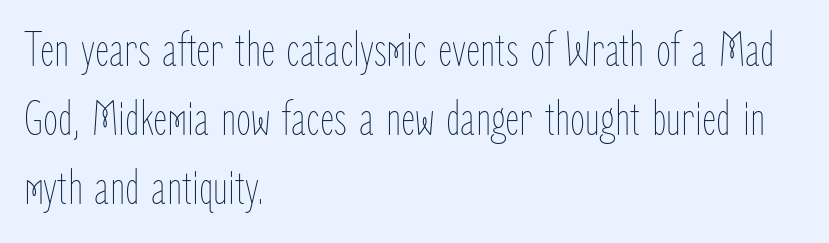
The foot of each line stays bare and open. Proportional: the letters do not fall into vertical columns. Unlike italic type, these characters show no tilt at all. The letters look calm and open, with moderate or lighter stems. The type is set solid horizontally, with unmodified tracking.
